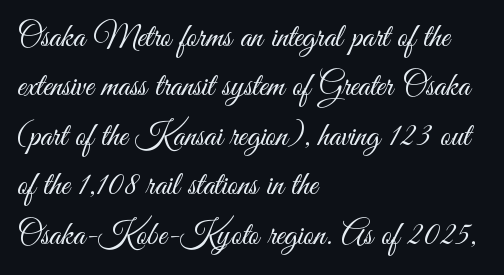
Q: Is the text bold? A: No.
Q: Is the text italic (slanted)? A: Yes.
Q: Is the typeface a serif or a sans-serif typeface? A: Sans-serif.
Q: Is the text underlined? A: No.
Q: How is the paragraph aligned? A: Left-aligned.
Q: Is the spacing between letters normal or unusually wide? A: Normal.
Q: Is the spacing between lines tight, normal or loose? A: Normal.
Q: Width (condensed, normal, or wide)? A: Condensed.
Q: Stroke contrast? A: Medium.
Q: x-height? A: Small.
Q: Monospaced? A: No.
